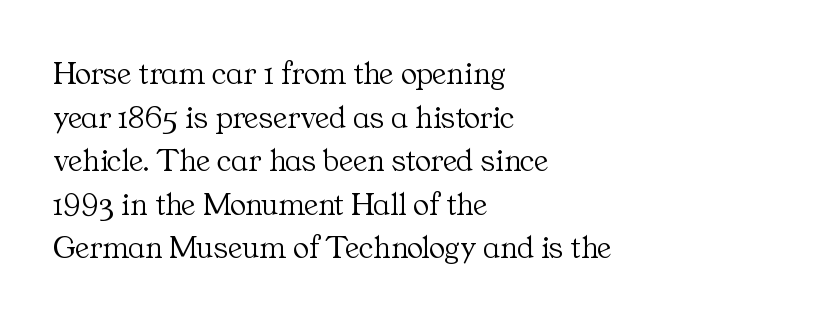
{"serif": "yes", "italic": "no", "bold": "no", "weight": "light", "width": "normal", "stroke_contrast": "medium", "x_height": "medium", "monospaced": "no", "underline": "no", "align": "left", "line_spacing": "normal", "line_spacing_ratio": 1.32, "letter_spacing": "normal", "letter_spacing_em": 0.0, "glyph_px": 33}
